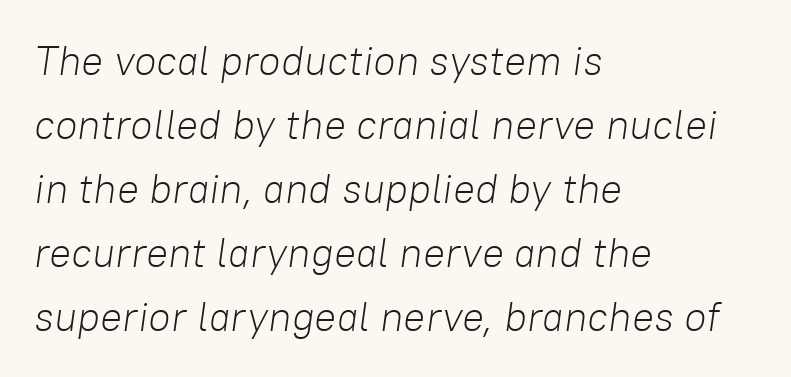
Descender tails drop into unmarked territory. The typeface has the unassuming heft of standard copy or less. The rag falls on the right side of this text block. The whole block is typeset with a tilt. The letters advance in unequal steps, a hallmark of proportional type.
